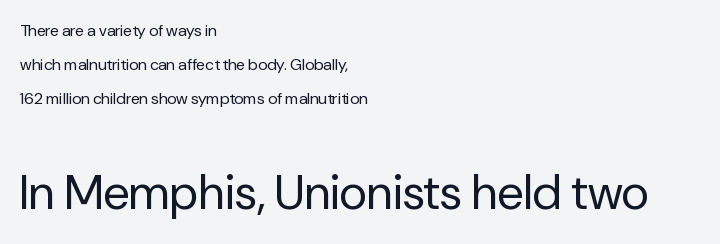
{"serif": "no", "italic": "no", "bold": "no", "weight": "regular", "width": "normal", "stroke_contrast": "low", "x_height": "medium", "monospaced": "no", "underline": "no", "align": "left", "line_spacing": "loose", "line_spacing_ratio": 2.13, "letter_spacing": "normal", "letter_spacing_em": 0.0, "larger_block": "second", "size_ratio": 3.0, "glyph_px": 48}
